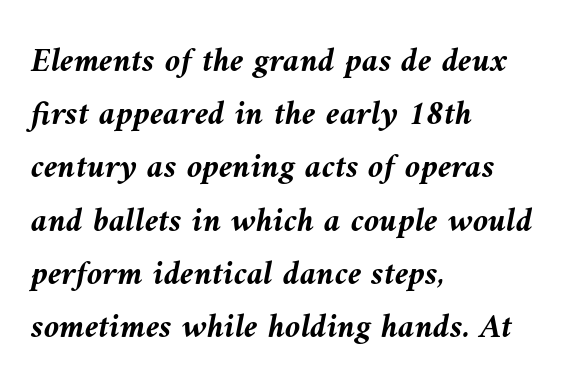
{"italic": "yes", "lean": "left", "slant_degrees": 10, "bold": "yes", "weight": "semibold", "width": "normal", "stroke_contrast": "medium", "x_height": "medium", "monospaced": "no", "underline": "no", "align": "left", "line_spacing": "normal", "line_spacing_ratio": 1.52, "letter_spacing": "normal", "letter_spacing_em": 0.0, "glyph_px": 35}
